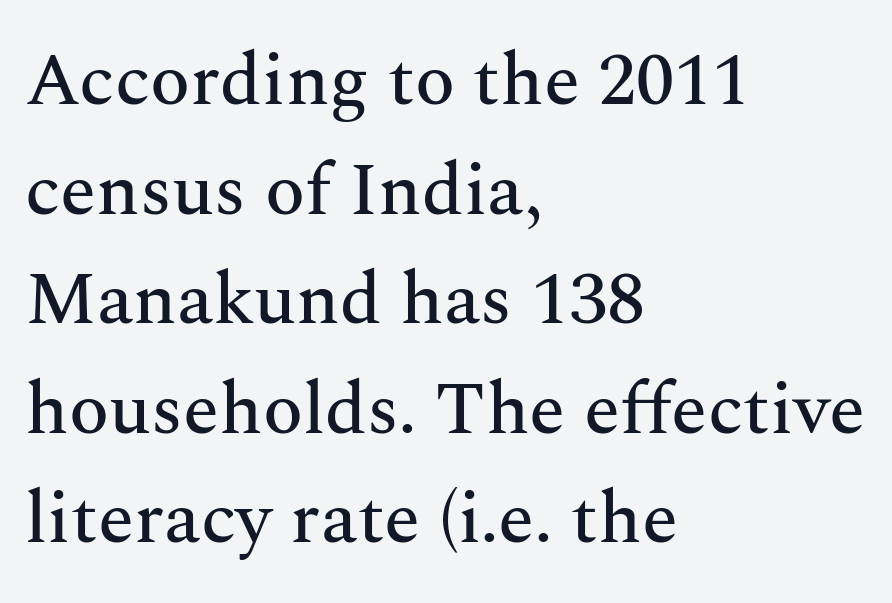
The image shows 74 px serif type, upright; set left-aligned, normal line spacing (1.48x), normal letter spacing, not underlined; medium stroke contrast and a medium x-height.
